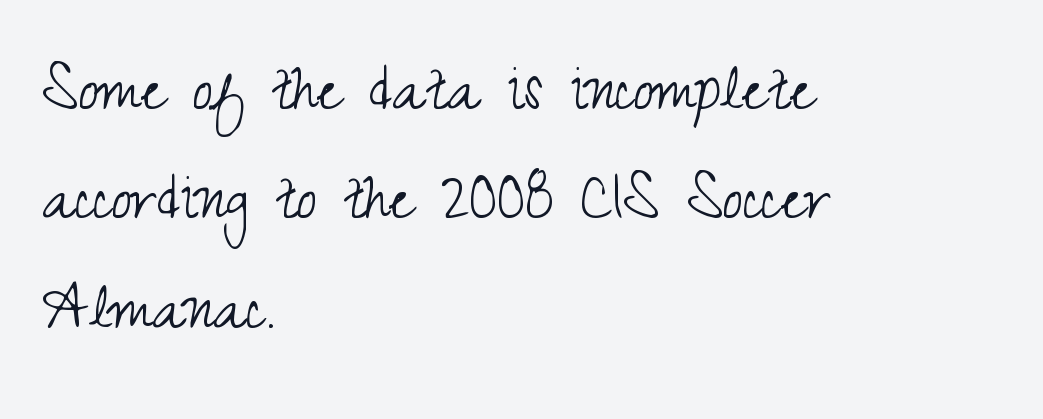
Q: Is the text bold? A: No.
Q: Is the text italic (slanted)? A: No, it is upright.
Q: Is the typeface a serif or a sans-serif typeface? A: Sans-serif.
Q: Is the text underlined? A: No.
Q: How is the paragraph aligned? A: Left-aligned.
Q: Is the spacing between letters normal or unusually wide? A: Normal.
Q: Is the spacing between lines tight, normal or loose? A: Normal.
Q: Width (condensed, normal, or wide)? A: Condensed.
Q: Stroke contrast? A: Medium.
Q: x-height? A: Small.
Q: Monospaced? A: No.
